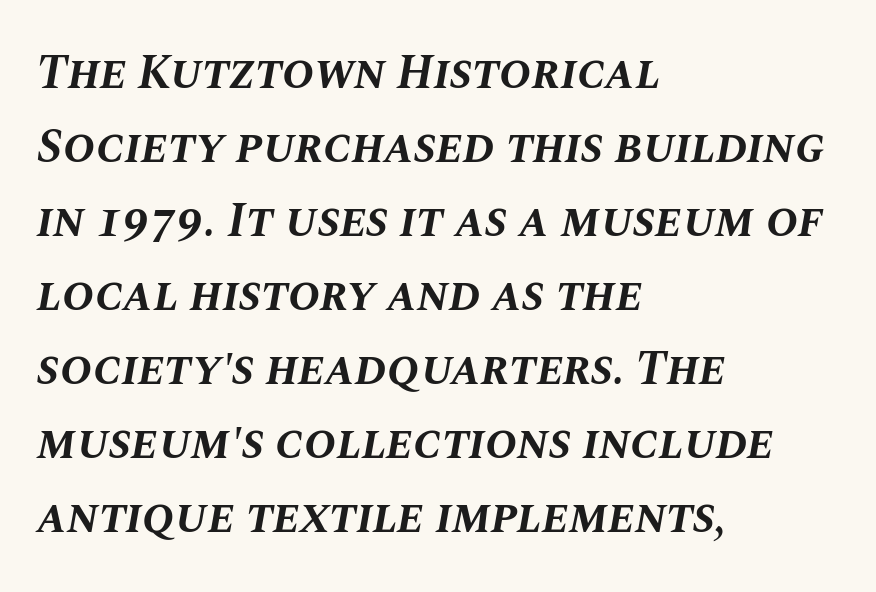
The image shows 48 px bold type, italic (leaning right); set left-aligned, normal line spacing (1.54x), normal letter spacing, not underlined; medium stroke contrast and a large x-height.
